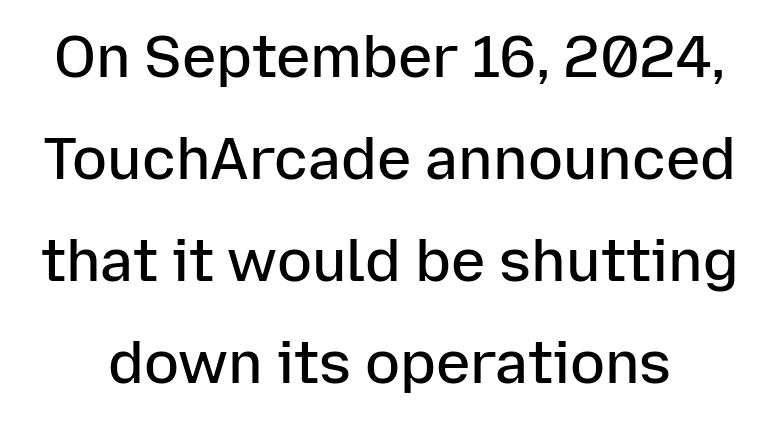
The image shows 58 px semibold sans-serif type, upright; set line spacing 1.76x, normal letter spacing, not underlined; low stroke contrast and a medium x-height.
